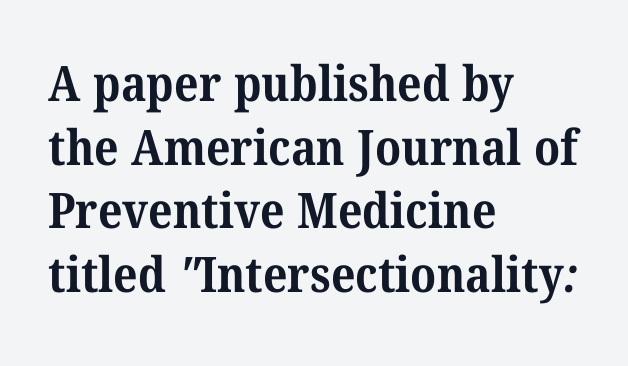
{"serif": "yes", "bold": "yes", "weight": "bold", "width": "normal", "stroke_contrast": "medium", "x_height": "medium", "monospaced": "no", "underline": "no", "align": "left", "line_spacing": "normal", "line_spacing_ratio": 1.3, "letter_spacing": "normal", "letter_spacing_em": 0.0, "glyph_px": 49}
